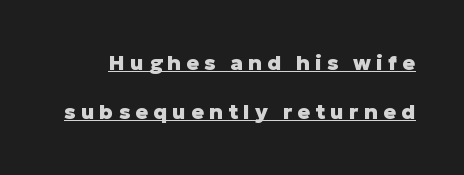
{"italic": "no", "bold": "yes", "underline": "yes", "line_spacing": "loose", "line_spacing_ratio": 2.34, "letter_spacing": "wide", "letter_spacing_em": 0.24, "glyph_px": 21}
